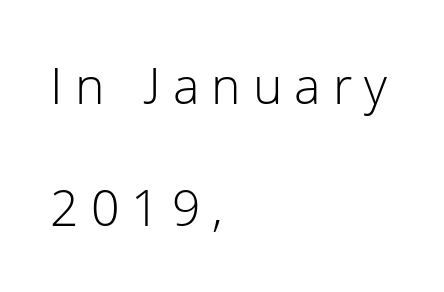
The image shows 50 px light sans-serif type, upright; set left-aligned, loose line spacing (2.45x), unusually wide letter spacing (+0.24 em), not underlined; low stroke contrast and a medium x-height.
